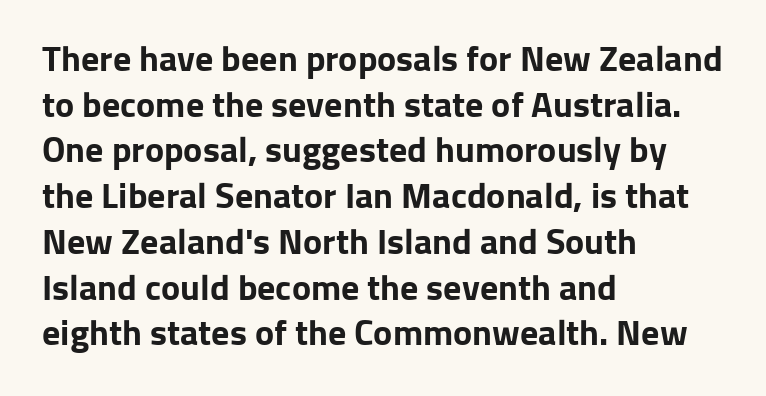
The image shows 36 px bold sans-serif type, upright; set left-aligned, normal line spacing (1.27x), normal letter spacing, not underlined; low stroke contrast and a medium x-height.
